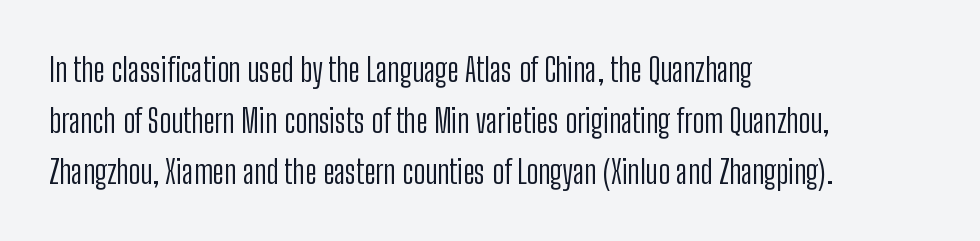
Q: Is the text bold? A: No.
Q: Is the text italic (slanted)? A: No, it is upright.
Q: Is the typeface a serif or a sans-serif typeface? A: Sans-serif.
Q: Is the text underlined? A: No.
Q: How is the paragraph aligned? A: Left-aligned.
Q: Is the spacing between letters normal or unusually wide? A: Normal.
Q: Is the spacing between lines tight, normal or loose? A: Normal.
Q: Width (condensed, normal, or wide)? A: Condensed.
Q: Stroke contrast? A: Low.
Q: x-height? A: Medium.
Q: Monospaced? A: No.
